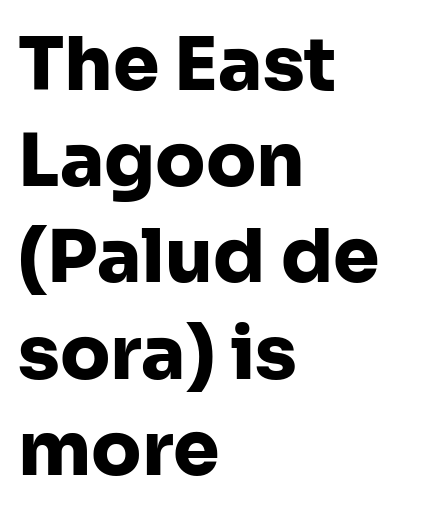
The face used here is proportionally spaced, like ordinary book or web type. The glyphs have the mass of a bold cut. A normal amount of white space separates one row of letters from the next. Is this a sans? Yes — the strokes have no serifs.
